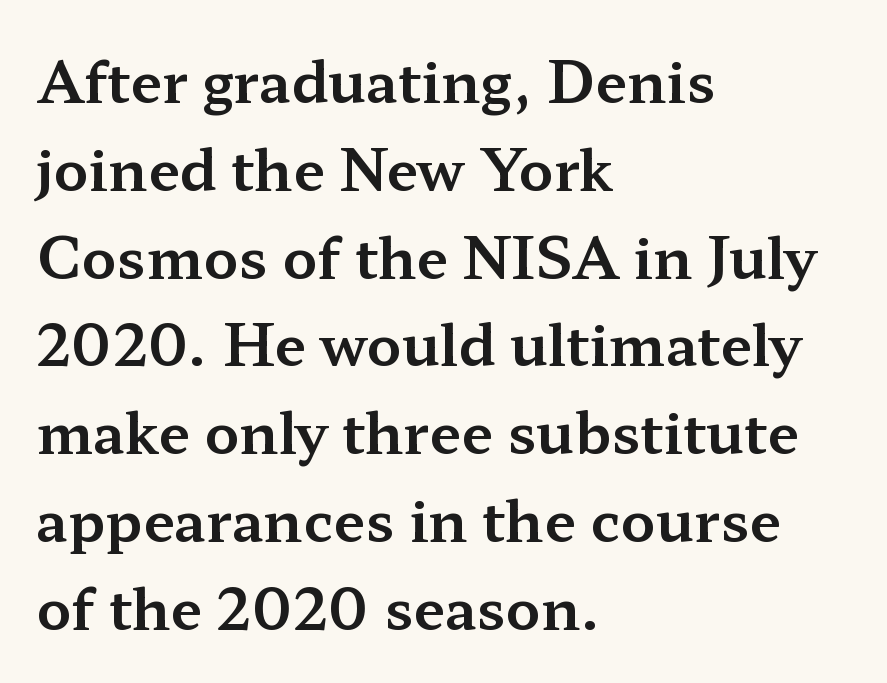
The image shows 57 px wide serif type, upright; set left-aligned, normal line spacing (1.54x), normal letter spacing, not underlined; medium stroke contrast and a medium x-height.
